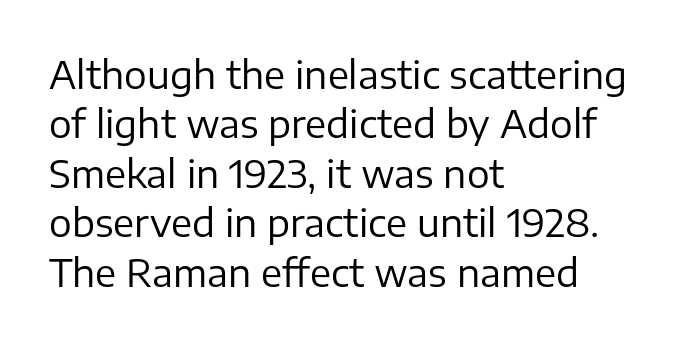
A typesetter would call this zero additional tracking. Does the lettering tilt? It doesn't — this is upright. Vertical spacing — default. Look at the bottom of the vertical strokes: they stop flat, with no serifs.
